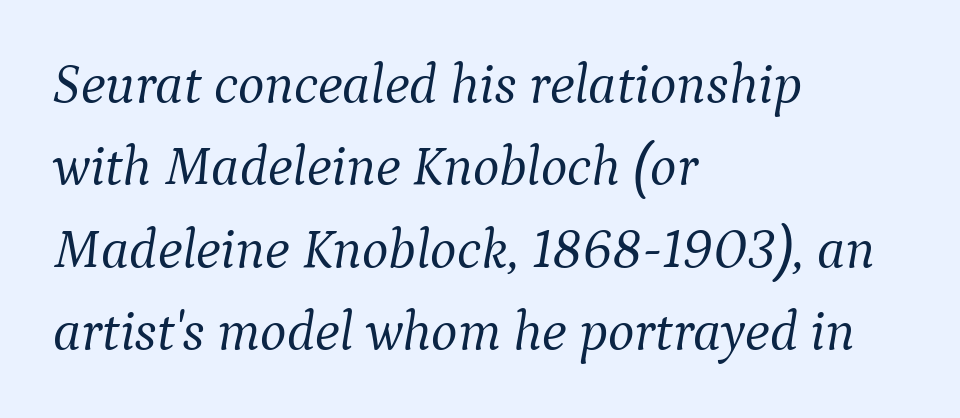
The image shows 56 px light serif type, italic (leaning right); set left-aligned, normal line spacing (1.47x), normal letter spacing, not underlined; medium stroke contrast and a medium x-height.
